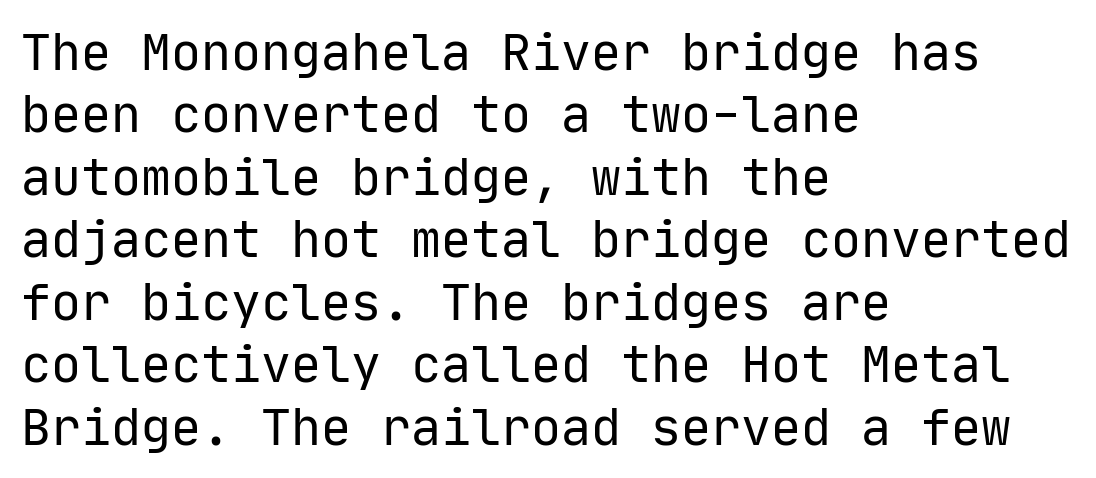
{"serif": "no", "italic": "no", "bold": "no", "weight": "regular", "width": "normal", "stroke_contrast": "low", "x_height": "medium", "monospaced": "yes", "underline": "no", "align": "left", "line_spacing": "normal", "line_spacing_ratio": 1.25, "letter_spacing": "normal", "letter_spacing_em": 0.0, "glyph_px": 50}
